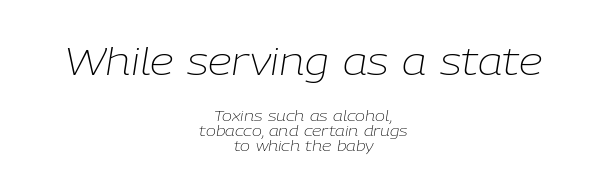
Notice how the passage keeps no hard edge, just a central spine. Between one letter and the next there's only the usual sliver of space. Large over small — that's the arrangement of the two blocks here. Here the designer chose a conventional face with non-uniform glyph widths.
